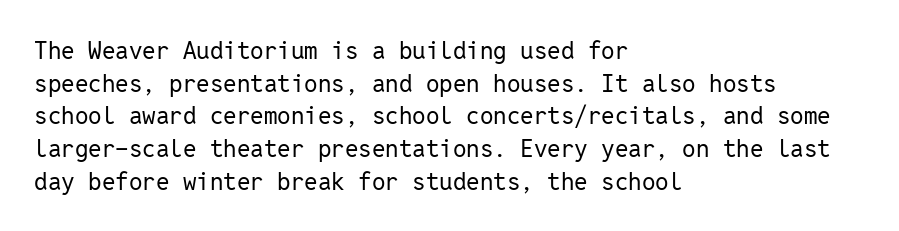
Plain, unruled lines of type. Ordinary non-slanted type is in use. Does extra space separate the letters? No, they use regular spacing. This is not heavy type; no bold has been used. These lines sit exactly where default settings would place them. Reading down the block, your eye returns to a fixed left position each line.
